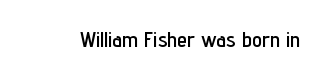
The image shows 22 px text type, upright; set normal letter spacing, not underlined.
